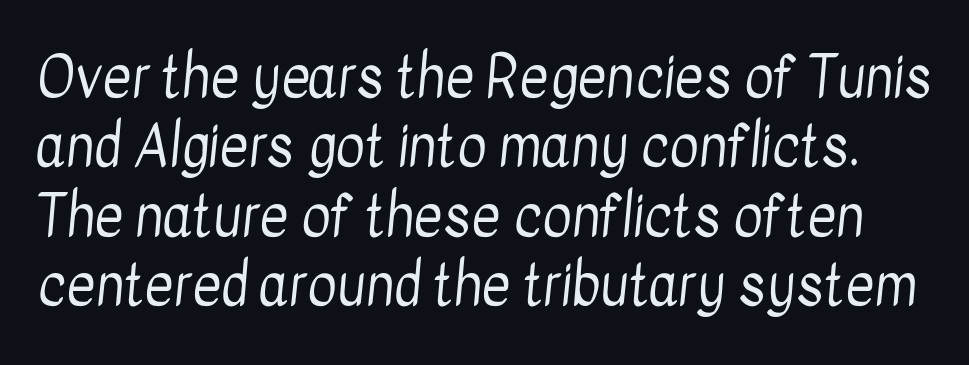
{"serif": "no", "bold": "no", "weight": "regular", "width": "condensed", "stroke_contrast": "low", "x_height": "medium", "monospaced": "no", "underline": "no", "line_spacing_ratio": 1.24, "letter_spacing": "normal", "letter_spacing_em": 0.0, "glyph_px": 56}
